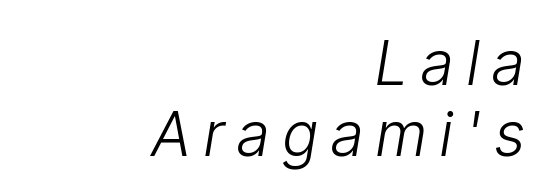
{"italic": "yes", "lean": "right", "slant_degrees": 9, "bold": "no", "weight": "light", "width": "condensed", "stroke_contrast": "low", "x_height": "medium", "monospaced": "no", "underline": "no", "align": "right", "line_spacing_ratio": 1.16, "letter_spacing": "wide", "letter_spacing_em": 0.22, "glyph_px": 61}
